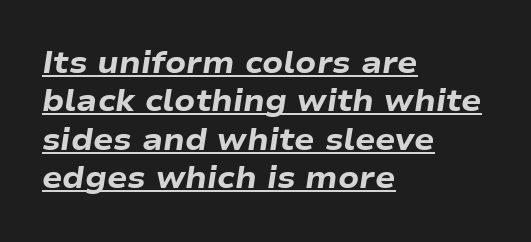
The image shows 30 px heavy, wide type, italic (leaning right); set left-aligned, normal line spacing (1.28x), normal letter spacing, underlined; low stroke contrast and a medium x-height.
